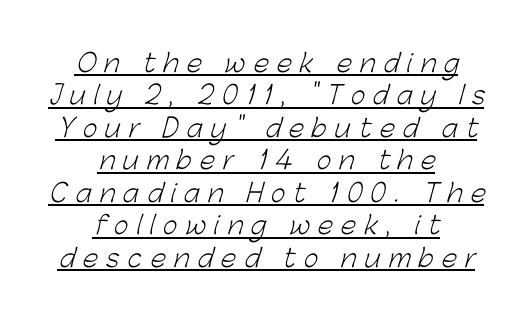
Normally led — the rows are evenly, conventionally spaced. This rendering features underlined lettering. The rendering positions every line midway between the sides. On a weight scale, this lands at 450 or below. The letterforms stand isolated, each surrounded by extra space.
